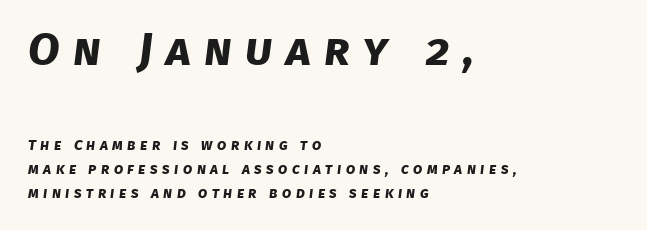
{"serif": "no", "bold": "yes", "weight": "bold", "width": "normal", "stroke_contrast": "low", "x_height": "large", "monospaced": "no", "underline": "no", "align": "left", "line_spacing": "normal", "line_spacing_ratio": 1.59, "letter_spacing": "wide", "letter_spacing_em": 0.29, "larger_block": "first", "size_ratio": 3.07, "glyph_px": 46}
